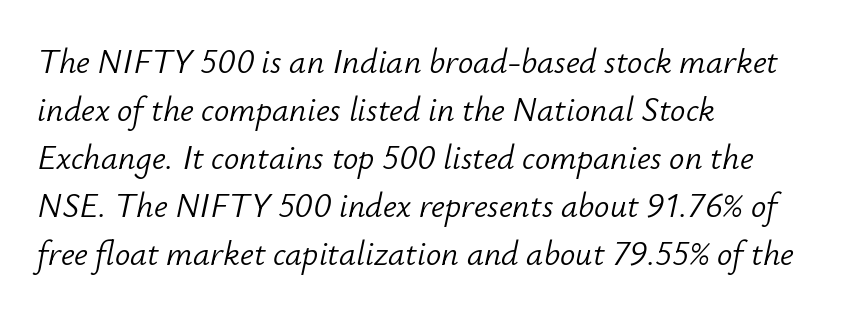
Q: Is the text bold? A: No.
Q: Is the text italic (slanted)? A: Yes, it leans right by about 12 degrees.
Q: Is the text underlined? A: No.
Q: How is the paragraph aligned? A: Left-aligned.
Q: Is the spacing between letters normal or unusually wide? A: Normal.
Q: Is the spacing between lines tight, normal or loose? A: Normal.
Q: Width (condensed, normal, or wide)? A: Normal.
Q: Stroke contrast? A: Low.
Q: x-height? A: Small.
Q: Monospaced? A: No.
